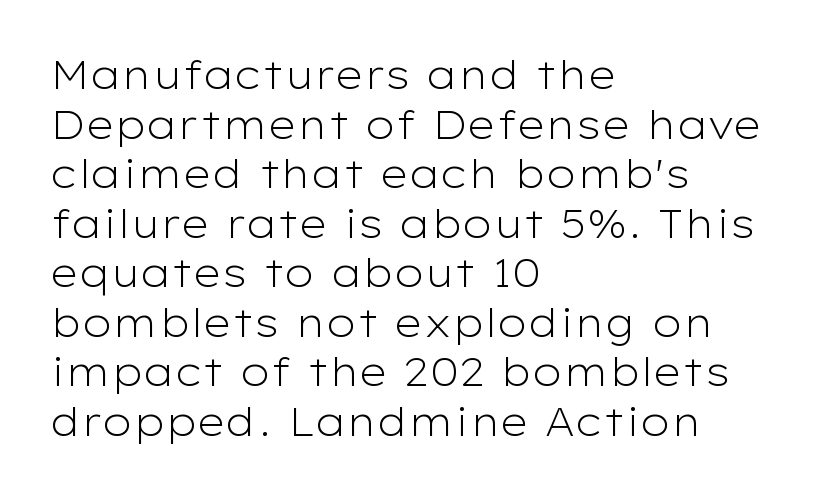
The characters display no serif detailing; their extremities are plain. Every character sits straight up, as roman type does. A bare baseline throughout the passage. Weight: not bold — regular or lighter. Varying glyph widths throughout — classic text-font behaviour. Glyph-to-glyph distance matches everyday printed text.
